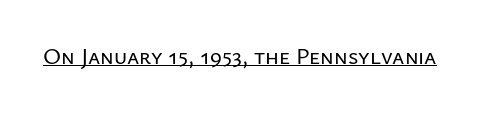
{"italic": "no", "underline": "yes", "letter_spacing": "normal", "letter_spacing_em": 0.0, "glyph_px": 23}
